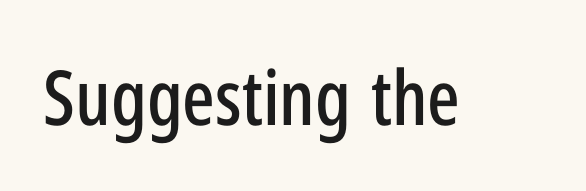
Q: Is the text italic (slanted)? A: No, it is upright.
Q: Is the typeface a serif or a sans-serif typeface? A: Sans-serif.
Q: Is the text underlined? A: No.
Q: Is the spacing between letters normal or unusually wide? A: Normal.
Q: Width (condensed, normal, or wide)? A: Condensed.
Q: Stroke contrast? A: Low.
Q: x-height? A: Medium.
Q: Monospaced? A: No.
